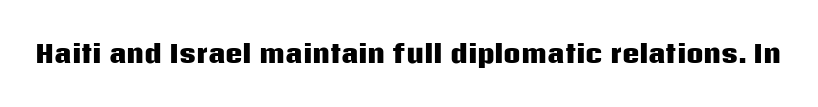
What stands out about the letter spacing? Nothing — it is the standard amount. Upright lettering throughout. Bold? Absolutely — the strokes are thick and heavy. The glyphs are unaccompanied by any horizontal stroke below them.
